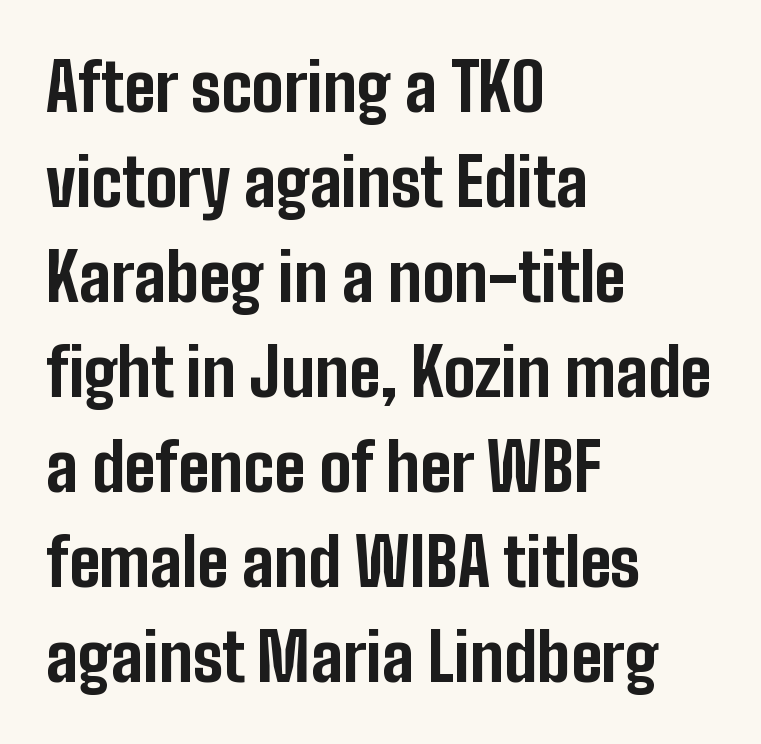
Q: Is the text bold? A: Yes.
Q: Is the text italic (slanted)? A: No, it is upright.
Q: Is the typeface a serif or a sans-serif typeface? A: Sans-serif.
Q: Is the text underlined? A: No.
Q: How is the paragraph aligned? A: Left-aligned.
Q: Is the spacing between letters normal or unusually wide? A: Normal.
Q: Is the spacing between lines tight, normal or loose? A: Normal.
Q: Width (condensed, normal, or wide)? A: Condensed.
Q: Stroke contrast? A: Low.
Q: x-height? A: Medium.
Q: Monospaced? A: No.
